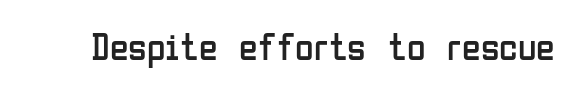
Here the designer chose a conventional face with non-uniform glyph widths. These glyphs show unthickened strokes, regular width or finer. Notice how the stems are strictly vertical — no italics here. You could call the tracking neutral — neither tight nor loose. Descenders are the only things crossing below the line.
